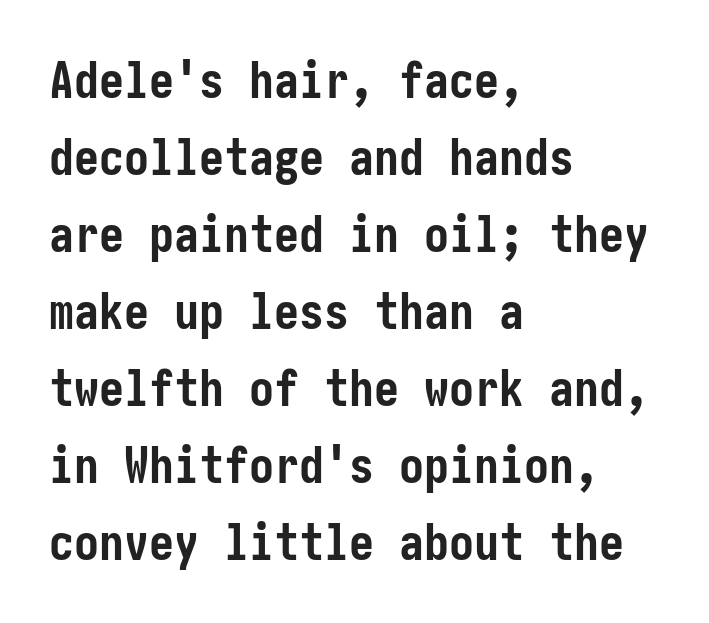
Notice how the passage keeps a crisp vertical edge on the left only. If you measured baseline to baseline, you'd find a middling distance. Does the lettering tilt? It doesn't — this is upright. Words appear dense and cohesive because spacing is normal. Summary of weight: heavy, a full bold.
